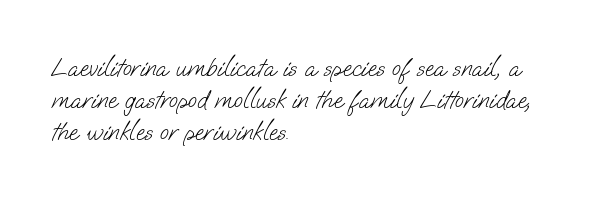
{"bold": "no", "underline": "no", "align": "left", "line_spacing_ratio": 1.24, "letter_spacing": "normal", "letter_spacing_em": 0.0, "glyph_px": 26}
